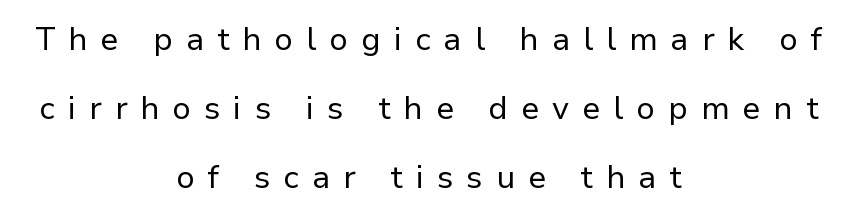
Q: Is the text bold? A: No.
Q: Is the text italic (slanted)? A: No, it is upright.
Q: Is the typeface a serif or a sans-serif typeface? A: Sans-serif.
Q: Is the text underlined? A: No.
Q: How is the paragraph aligned? A: Centered.
Q: Is the spacing between letters normal or unusually wide? A: Unusually wide.
Q: Is the spacing between lines tight, normal or loose? A: Loose.
Q: Width (condensed, normal, or wide)? A: Normal.
Q: Stroke contrast? A: Low.
Q: x-height? A: Medium.
Q: Monospaced? A: No.
